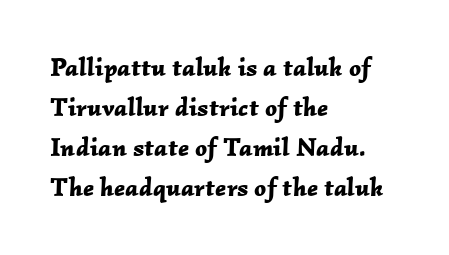
The image shows 26 px bold type, italic (leaning right); set left-aligned, normal line spacing (1.54x), normal letter spacing, not underlined.
